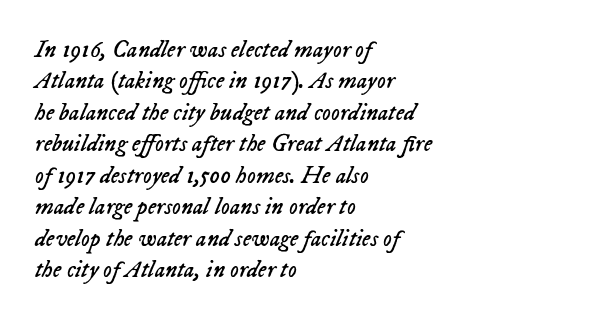
The image shows 24 px text type, italic (leaning right); set left-aligned, normal line spacing (1.31x), normal letter spacing, not underlined.
